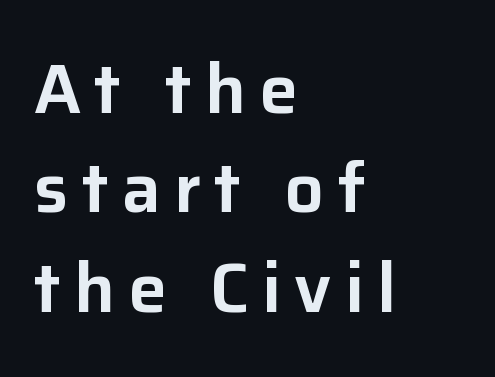
Q: Is the text italic (slanted)? A: No, it is upright.
Q: Is the typeface a serif or a sans-serif typeface? A: Sans-serif.
Q: Is the text underlined? A: No.
Q: How is the paragraph aligned? A: Left-aligned.
Q: Is the spacing between lines tight, normal or loose? A: Normal.
Q: Width (condensed, normal, or wide)? A: Normal.
Q: Stroke contrast? A: Low.
Q: x-height? A: Medium.
Q: Monospaced? A: No.
